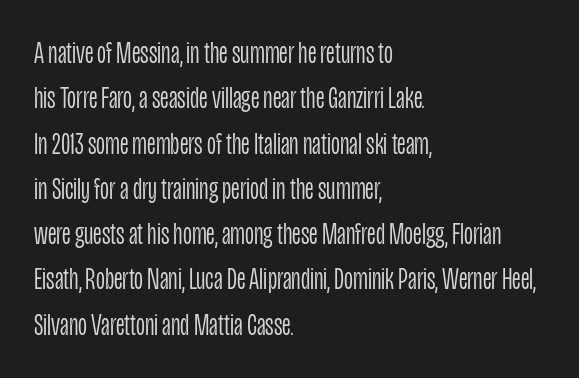
The image shows 31 px light, condensed sans-serif type, upright; set left-aligned, normal line spacing (1.46x), normal letter spacing, not underlined; low stroke contrast and a large x-height.
